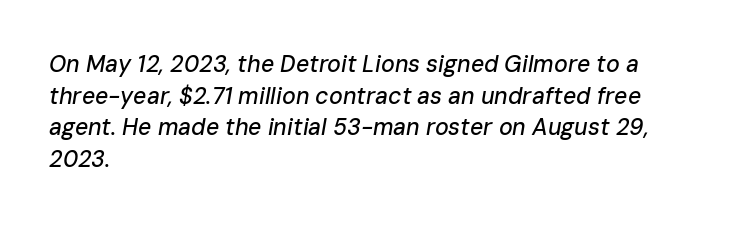
The image shows 23 px text type, italic (leaning right); set left-aligned, normal line spacing (1.38x), normal letter spacing, not underlined.
